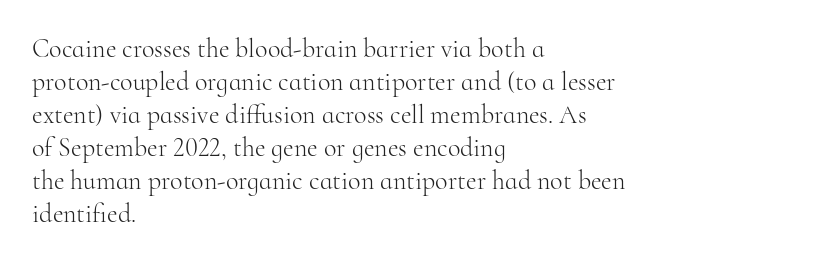
Q: Is the text bold? A: No.
Q: Is the text italic (slanted)? A: No, it is upright.
Q: Is the text underlined? A: No.
Q: How is the paragraph aligned? A: Left-aligned.
Q: Is the spacing between letters normal or unusually wide? A: Normal.
Q: Is the spacing between lines tight, normal or loose? A: Normal.
